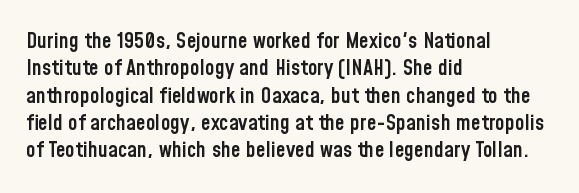
Typographic density is moderately raised because the face is semibold. Vertical strokes here are truly vertical. Between one letter and the next there's only the usual sliver of space. The setting favours the left margin, as ordinary paragraphs usually do.
